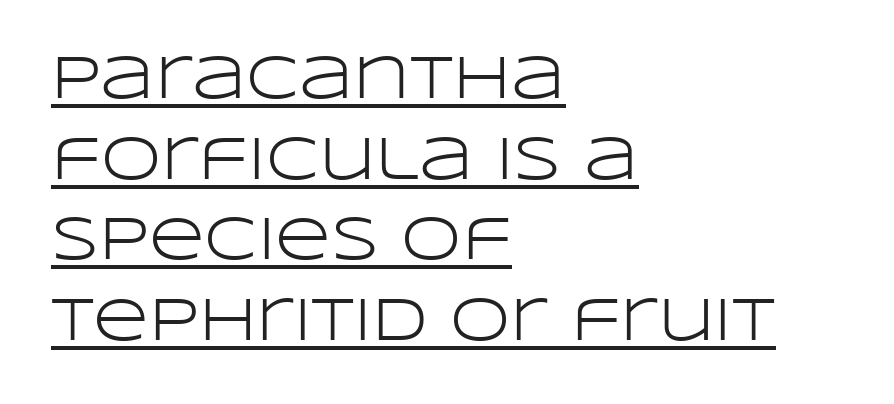
The image shows 61 px light, wide sans-serif type, upright; set left-aligned, normal line spacing (1.32x), normal letter spacing, underlined; low stroke contrast and a large x-height.
